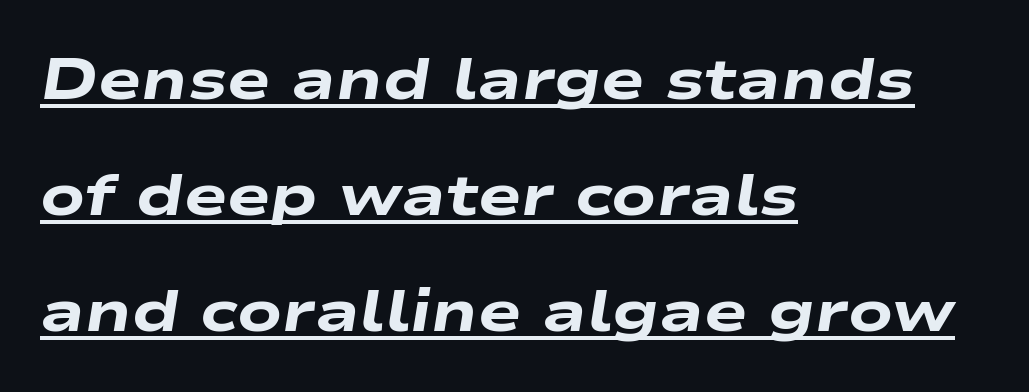
Q: Is the text bold? A: Yes.
Q: Is the text italic (slanted)? A: Yes, it leans right by about 9 degrees.
Q: Is the text underlined? A: Yes.
Q: How is the paragraph aligned? A: Left-aligned.
Q: Is the spacing between letters normal or unusually wide? A: Normal.
Q: Is the spacing between lines tight, normal or loose? A: Loose.
Q: Width (condensed, normal, or wide)? A: Wide.
Q: Stroke contrast? A: Low.
Q: x-height? A: Medium.
Q: Monospaced? A: No.
